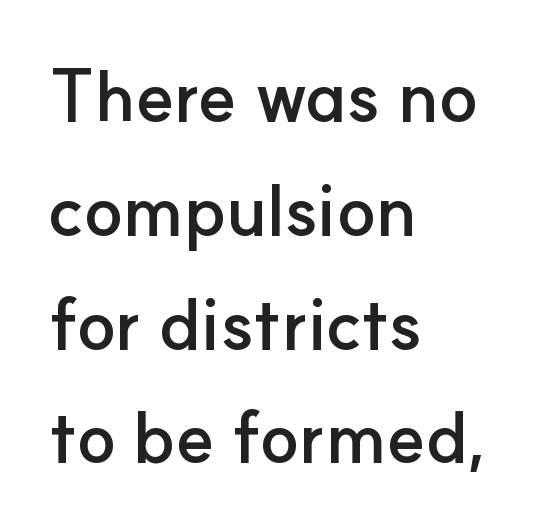
Typographic density is high because the face is bold. Italic: no, the glyphs are upright roman. This sample uses a sans-serif face. Quick note: interline space is typical. Each word holds together tightly as a unit, with standard inter-letter gaps.
